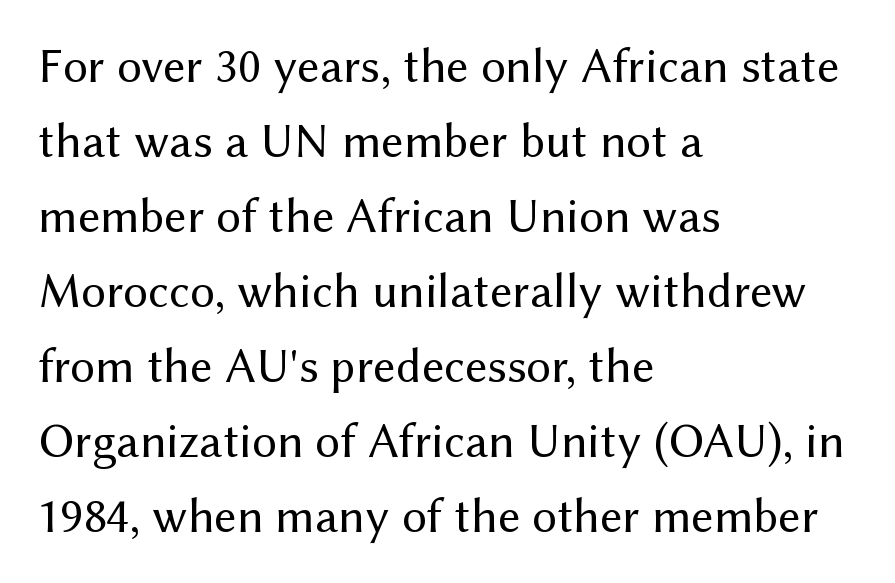
{"serif": "no", "italic": "no", "bold": "no", "weight": "regular", "width": "normal", "stroke_contrast": "medium", "x_height": "medium", "monospaced": "no", "underline": "no", "align": "left", "line_spacing": "normal", "line_spacing_ratio": 1.53, "letter_spacing": "normal", "letter_spacing_em": 0.0, "glyph_px": 49}
